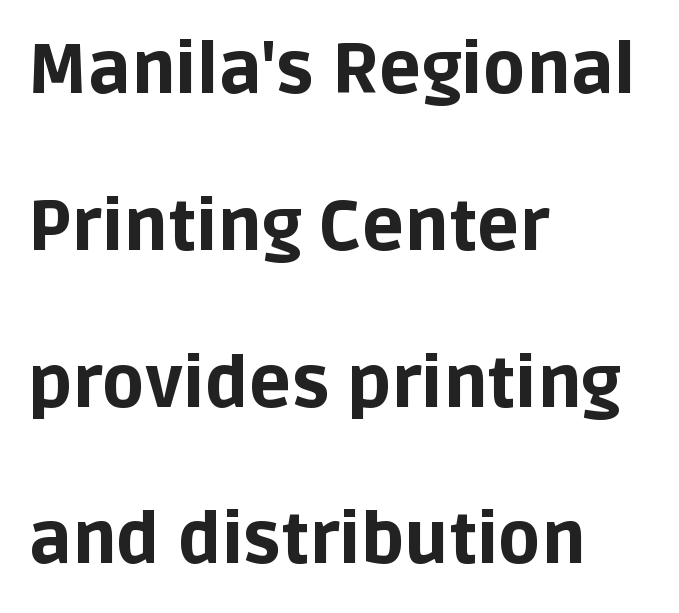
The image shows 70 px bold sans-serif type, upright; set left-aligned, loose line spacing (2.24x), normal letter spacing, not underlined; low stroke contrast and a large x-height.
